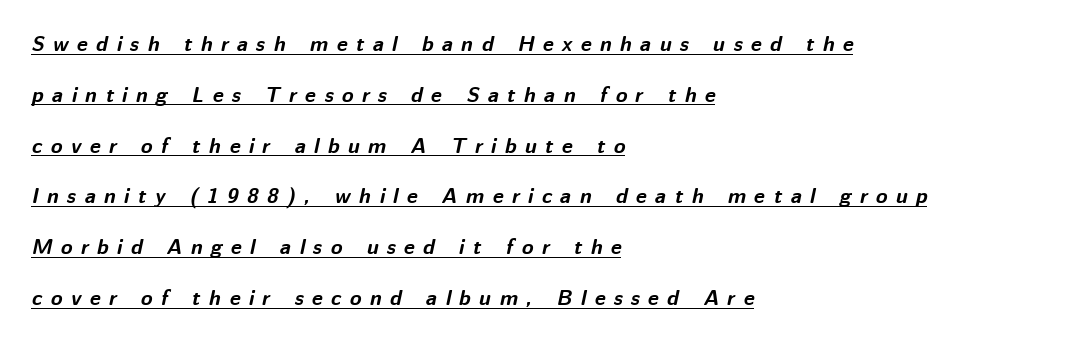
Notice how the passage keeps a crisp vertical edge on the left only. Chunky letters — that's bold for sure. Tracking value appears strongly positive — letters spread wide. Italic: yes, the glyphs are oblique. This is underlined copy, the kind a proofreader might mark for attention.
